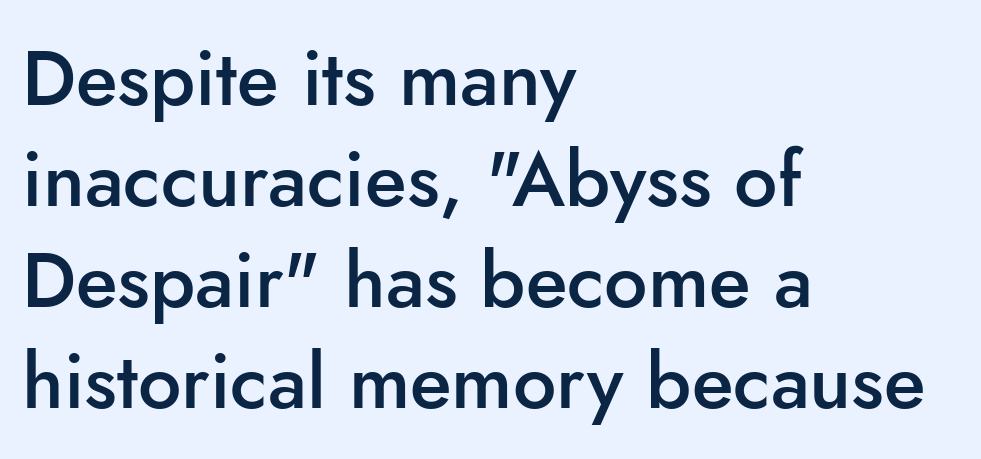
Tall strokes in this sample are plumb rather than angled. Check under the words: just untouched page. Think of a printed novel: that variable character pitch is what you see here. Every row of glyphs begins at an identical x-position on the left.
